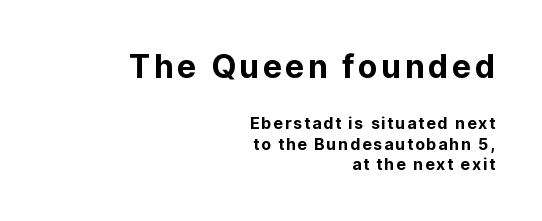
{"serif": "no", "italic": "no", "bold": "yes", "weight": "bold", "width": "normal", "stroke_contrast": "low", "x_height": "medium", "monospaced": "no", "underline": "no", "align": "right", "line_spacing": "normal", "line_spacing_ratio": 1.27, "larger_block": "first", "size_ratio": 2.0, "glyph_px": 32}
